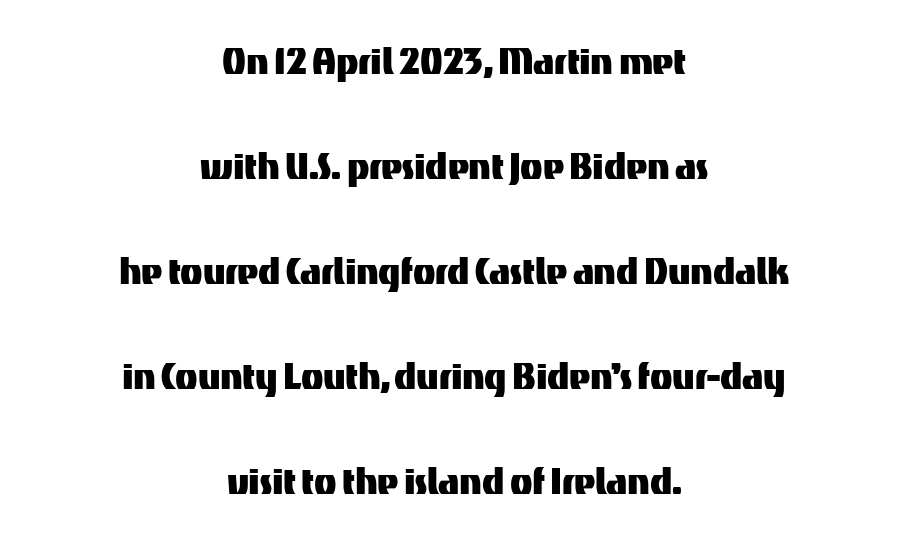
The image shows 46 px sans-serif type, upright; set centered, loose line spacing (2.28x), normal letter spacing, not underlined; medium stroke contrast and a medium x-height.
